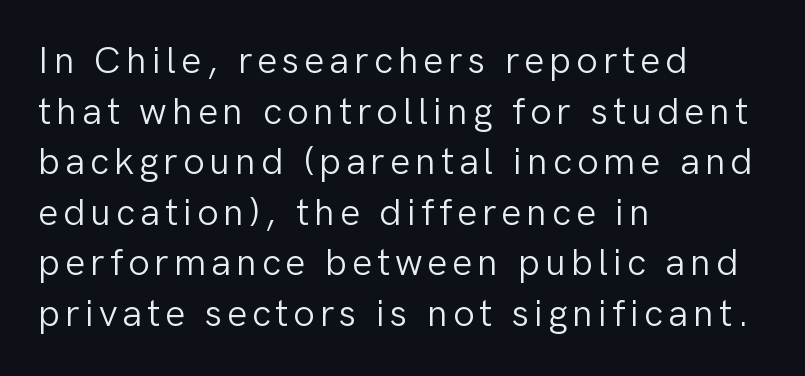
The image shows 38 px light sans-serif type, upright; set left-aligned, normal line spacing (1.33x), not underlined; low stroke contrast and a medium x-height.
